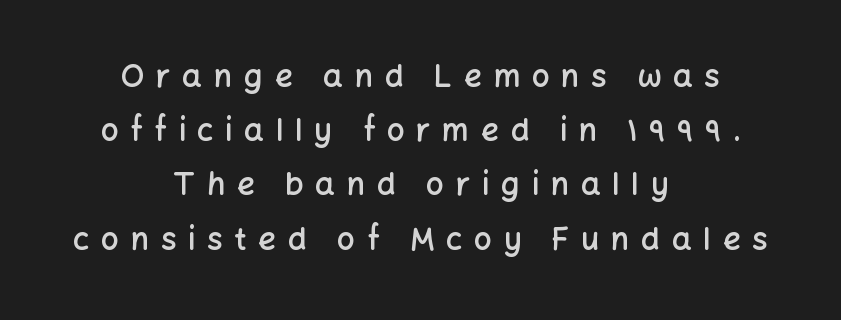
Q: Is the text bold? A: Semi-bold.
Q: Is the text italic (slanted)? A: No, it is upright.
Q: Is the typeface a serif or a sans-serif typeface? A: Sans-serif.
Q: Is the text underlined? A: No.
Q: How is the paragraph aligned? A: Centered.
Q: Is the spacing between letters normal or unusually wide? A: Unusually wide.
Q: Width (condensed, normal, or wide)? A: Normal.
Q: Stroke contrast? A: Low.
Q: x-height? A: Medium.
Q: Monospaced? A: No.
